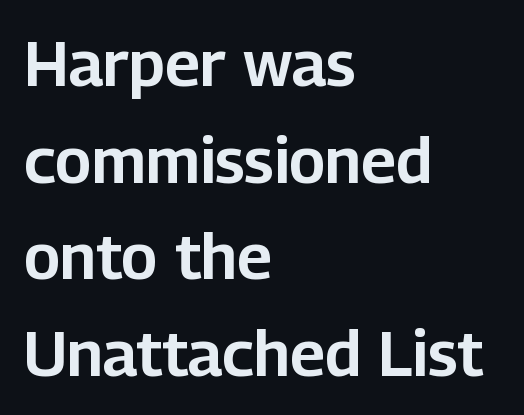
{"serif": "no", "italic": "no", "width": "normal", "stroke_contrast": "low", "x_height": "medium", "monospaced": "no", "underline": "no", "align": "left", "line_spacing": "normal", "line_spacing_ratio": 1.51, "letter_spacing": "normal", "letter_spacing_em": 0.0, "glyph_px": 64}
